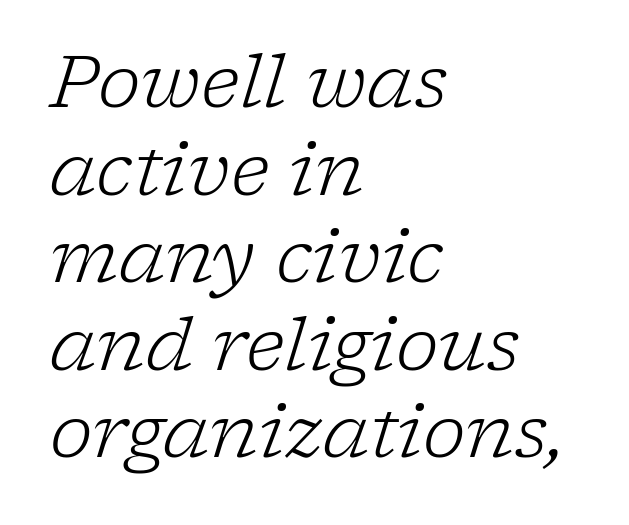
Q: Is the text bold? A: No.
Q: Is the text italic (slanted)? A: Yes, it leans right by about 17 degrees.
Q: Is the typeface a serif or a sans-serif typeface? A: Serif.
Q: Is the text underlined? A: No.
Q: How is the paragraph aligned? A: Left-aligned.
Q: Is the spacing between letters normal or unusually wide? A: Normal.
Q: Width (condensed, normal, or wide)? A: Normal.
Q: Stroke contrast? A: Low.
Q: x-height? A: Medium.
Q: Monospaced? A: No.
